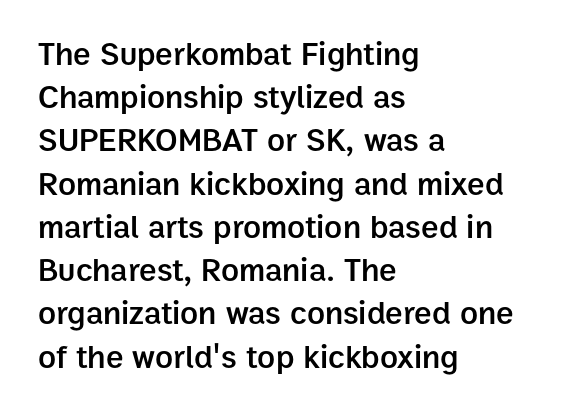
Check under the words: just untouched page. Where is the straight margin? On the left. The vertical gap from one line to the next is medium. Tall strokes in this sample are plumb rather than angled. No extra tracking has been applied to these lines.
